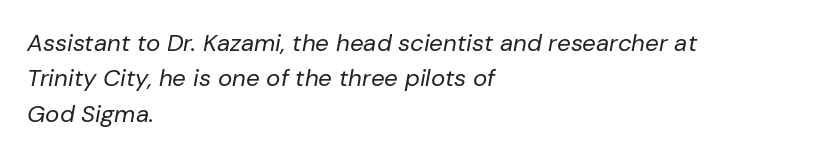
{"italic": "yes", "lean": "right", "slant_degrees": 10, "bold": "no", "underline": "no", "align": "left", "line_spacing": "normal", "line_spacing_ratio": 1.47, "letter_spacing": "normal", "letter_spacing_em": 0.0, "glyph_px": 24}
